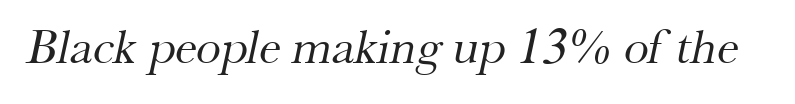
The image shows 50 px regular-weight serif type; set normal letter spacing, not underlined; medium stroke contrast and a small x-height.
